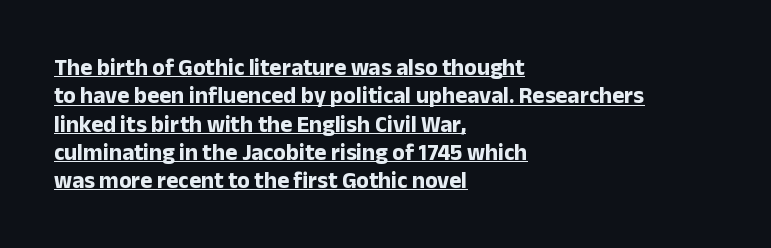
Q: Is the text bold? A: Yes.
Q: Is the text italic (slanted)? A: No, it is upright.
Q: Is the text underlined? A: Yes.
Q: How is the paragraph aligned? A: Left-aligned.
Q: Is the spacing between letters normal or unusually wide? A: Normal.
